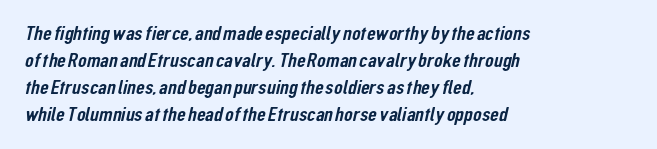
Q: Is the text underlined? A: No.
Q: How is the paragraph aligned? A: Left-aligned.
Q: Is the spacing between letters normal or unusually wide? A: Normal.
Q: Is the spacing between lines tight, normal or loose? A: Normal.
